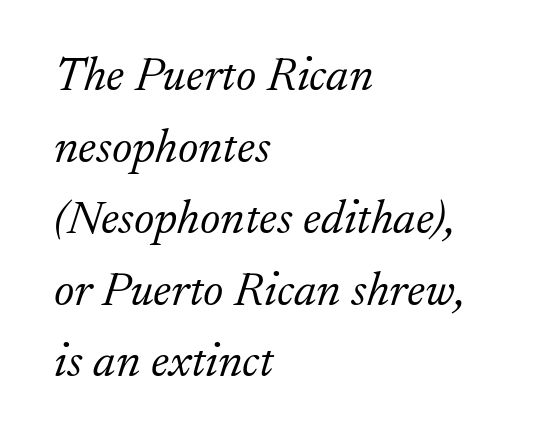
Q: Is the text bold? A: No.
Q: Is the text italic (slanted)? A: Yes, it leans right by about 17 degrees.
Q: Is the typeface a serif or a sans-serif typeface? A: Serif.
Q: Is the text underlined? A: No.
Q: How is the paragraph aligned? A: Left-aligned.
Q: Is the spacing between letters normal or unusually wide? A: Normal.
Q: Is the spacing between lines tight, normal or loose? A: Normal.
Q: Width (condensed, normal, or wide)? A: Normal.
Q: Stroke contrast? A: Low.
Q: x-height? A: Small.
Q: Monospaced? A: No.
